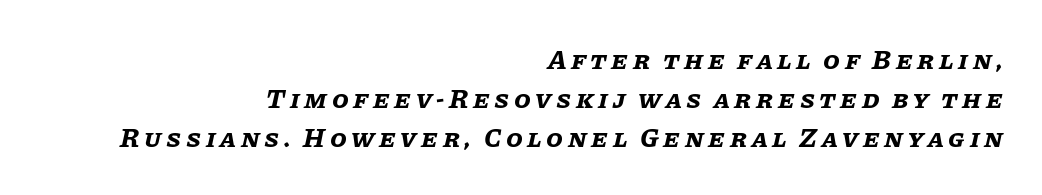
The image shows 27 px bold type, italic (leaning right); set right-aligned, normal line spacing (1.44x), not underlined.
